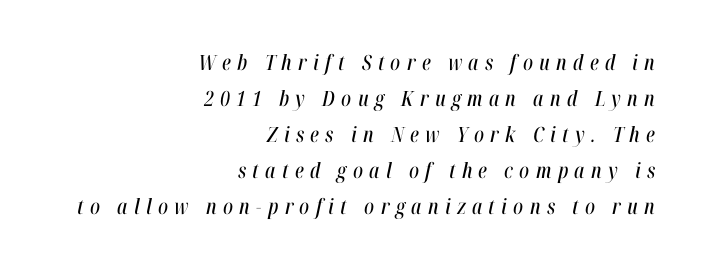
The image shows 21 px text type, italic (leaning right); set right-aligned, line spacing 1.71x, unusually wide letter spacing (+0.3 em), not underlined.
